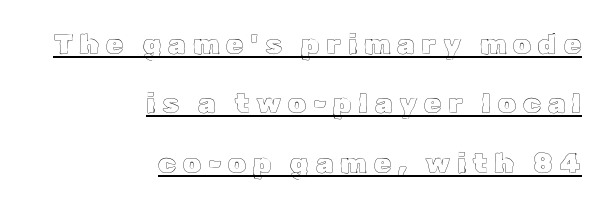
The image shows 28 px text type, upright; set right-aligned, loose line spacing (2.12x), unusually wide letter spacing (+0.25 em), underlined; a medium x-height.
